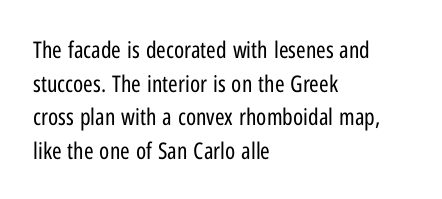
What stands out about the letter spacing? Nothing — it is the standard amount. Type without underlining. You can tell it's not italic because the verticals are truly vertical. Is there much room between lines? A standard amount, neither cramped nor airy.
